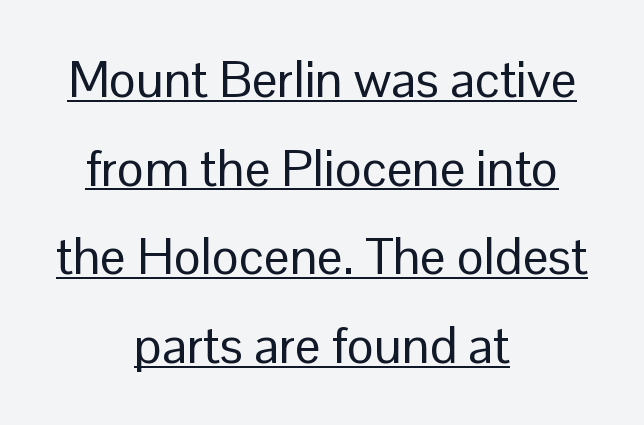
In CSS terms this would be text-align: center. The letterforms sit shoulder to shoulder at normal distance. Caption: face not bold, strokes unweighted. Character widths vary here, with narrow letters taking less room than wide ones.
